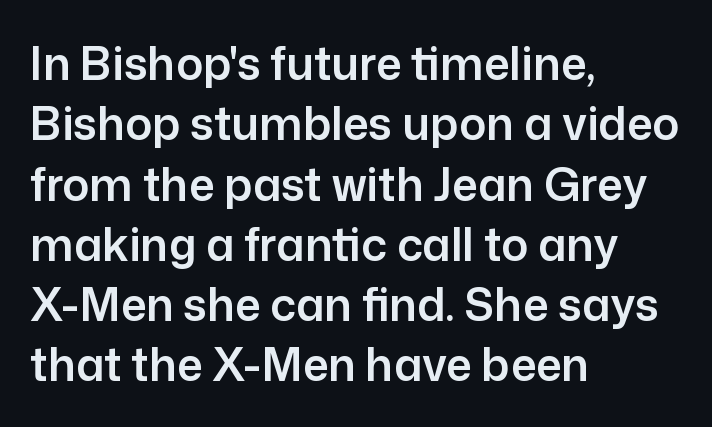
The image shows 45 px sans-serif type, upright; set left-aligned, normal line spacing (1.34x), normal letter spacing, not underlined; low stroke contrast and a medium x-height.
